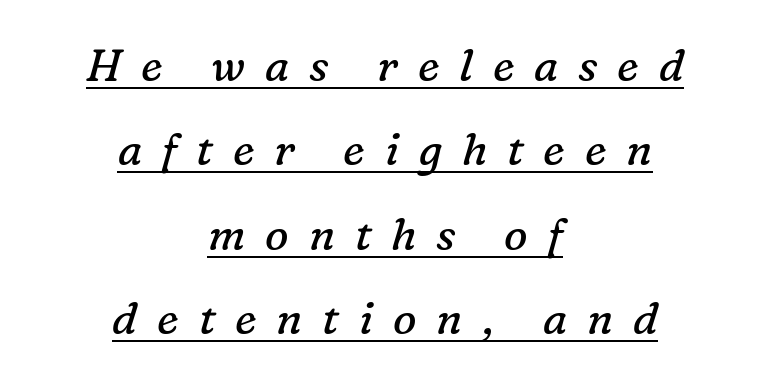
{"serif": "yes", "italic": "yes", "lean": "right", "slant_degrees": 16, "bold": "no", "weight": "regular", "width": "normal", "stroke_contrast": "low", "x_height": "medium", "monospaced": "no", "underline": "yes", "align": "center", "line_spacing": "loose", "line_spacing_ratio": 1.92, "letter_spacing": "wide", "letter_spacing_em": 0.45, "glyph_px": 44}
